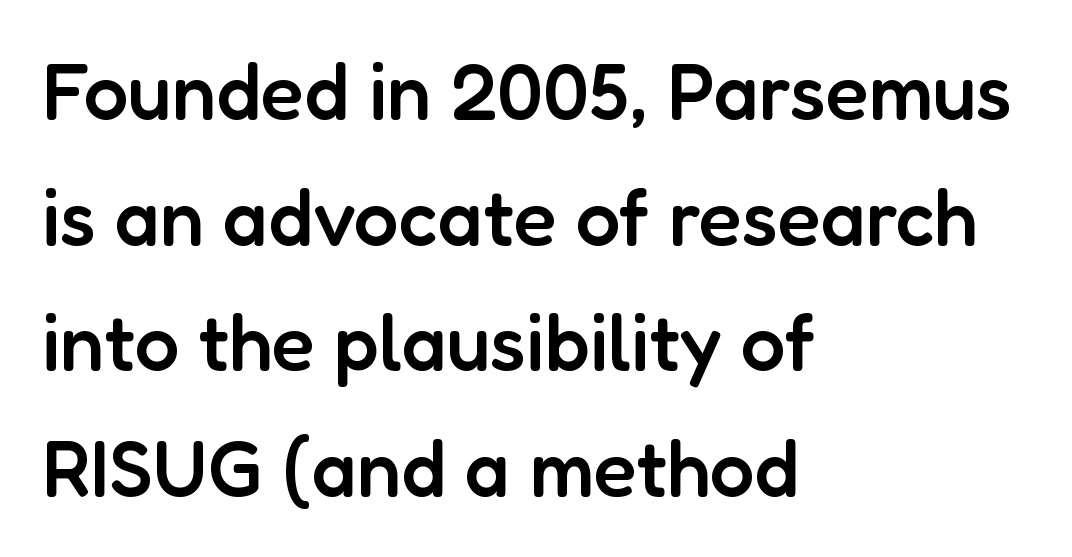
This sample uses plain, unmodified letter spacing. The font is running at a semibold setting, under full bold. The rendering uses a moderate line-height, typical for paragraphs. Looks like regular typesetting: each glyph gets only the width it needs. The gap between lines stays unmarked. Is there any slant? The stems are plumb.
